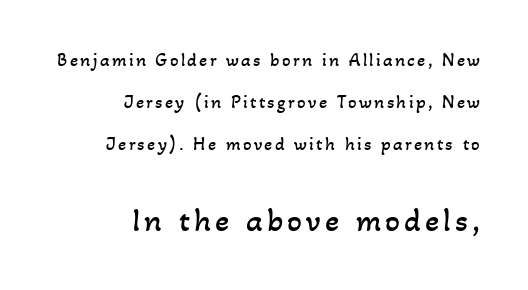
{"bold": "no", "weight": "regular", "width": "normal", "stroke_contrast": "low", "x_height": "small", "monospaced": "no", "underline": "no", "align": "right", "line_spacing": "loose", "line_spacing_ratio": 2.21, "larger_block": "second", "size_ratio": 1.74, "glyph_px": 33}
